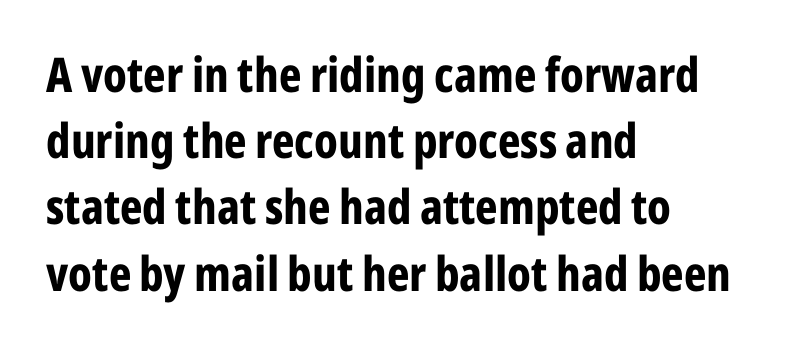
In terms of leading, this rendering sits right in the middle. These lines are composed in type without serifs. Alignment: flush left. Glyph-to-glyph distance matches everyday printed text. Each glyph is drawn with heavy, bold strokes. The face used here is proportionally spaced, like ordinary book or web type.
